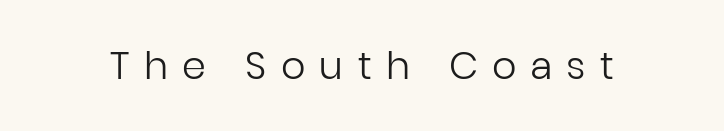
The image shows 38 px regular-weight sans-serif type, upright; set unusually wide letter spacing (+0.38 em), not underlined; low stroke contrast and a medium x-height.
